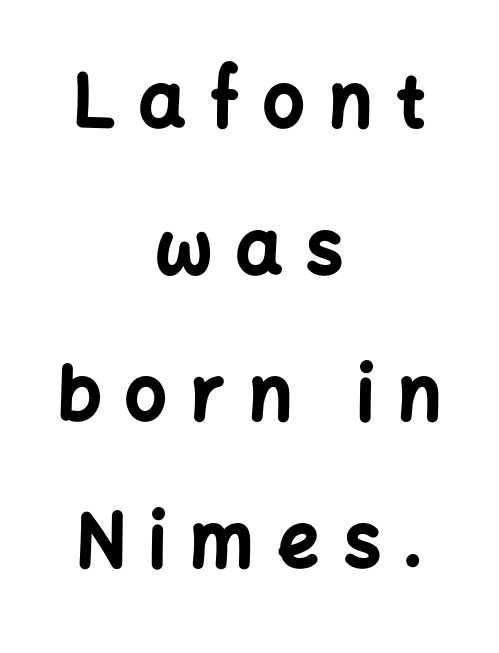
The image shows 73 px bold sans-serif type, upright; set centered, loose line spacing (2.01x), unusually wide letter spacing (+0.33 em), not underlined; low stroke contrast and a medium x-height.
